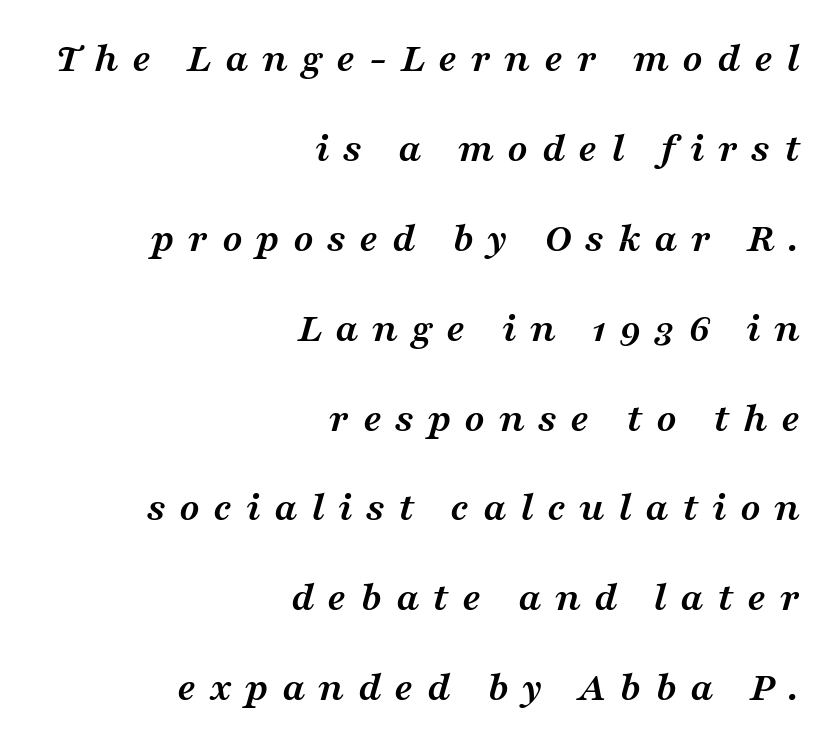
The image shows 42 px semibold, wide serif type, italic (leaning right); set right-aligned, loose line spacing (2.14x), unusually wide letter spacing (+0.32 em), not underlined; medium stroke contrast and a medium x-height.
